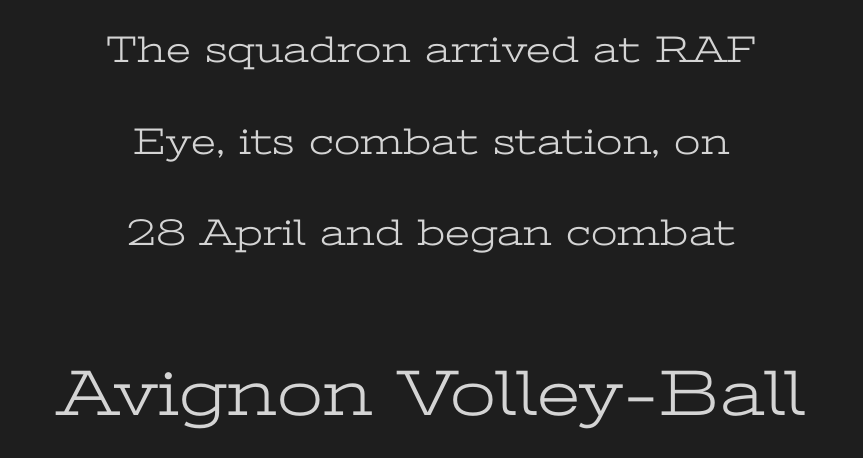
{"serif": "yes", "italic": "no", "bold": "no", "weight": "light", "width": "wide", "stroke_contrast": "low", "x_height": "medium", "monospaced": "no", "underline": "no", "align": "center", "line_spacing": "loose", "line_spacing_ratio": 2.41, "letter_spacing": "normal", "letter_spacing_em": 0.0, "larger_block": "second", "size_ratio": 1.74, "glyph_px": 66}
